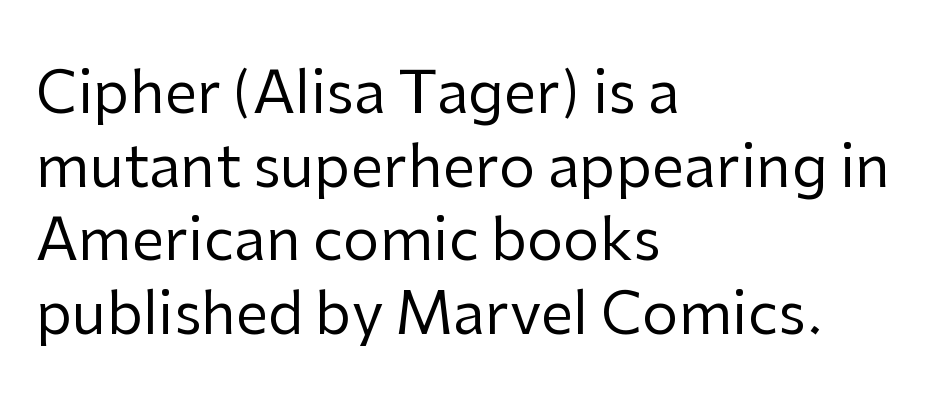
{"serif": "no", "italic": "no", "bold": "no", "weight": "regular", "width": "normal", "stroke_contrast": "low", "x_height": "medium", "monospaced": "no", "underline": "no", "align": "left", "line_spacing": "normal", "line_spacing_ratio": 1.27, "letter_spacing": "normal", "letter_spacing_em": 0.0, "glyph_px": 58}
